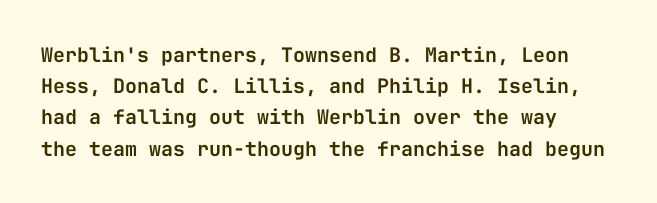
Q: Is the text italic (slanted)? A: No, it is upright.
Q: Is the text underlined? A: No.
Q: How is the paragraph aligned? A: Left-aligned.
Q: Is the spacing between letters normal or unusually wide? A: Normal.
Q: Is the spacing between lines tight, normal or loose? A: Normal.
